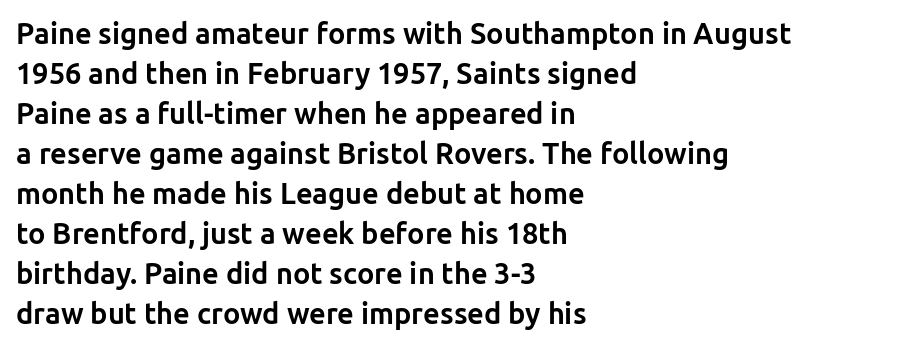
The strokes are fattened all the way to bold. The passage shown is typeset with a sans-serif family. A roman cut, with each character standing at attention. Spacing verdict: proportional, widths tailored to each character. Decoration check: the copy has no underline. What stands out about the letter spacing? Nothing — it is the standard amount.
